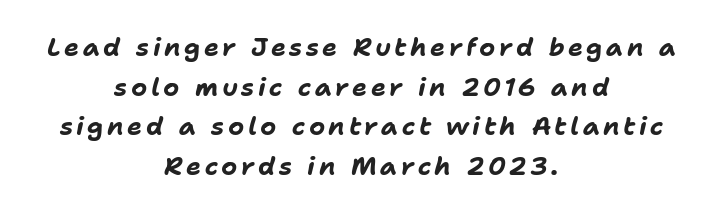
{"italic": "yes", "lean": "right", "slant_degrees": 11, "bold": "yes", "underline": "no", "align": "center", "line_spacing": "normal", "line_spacing_ratio": 1.59, "glyph_px": 25}
